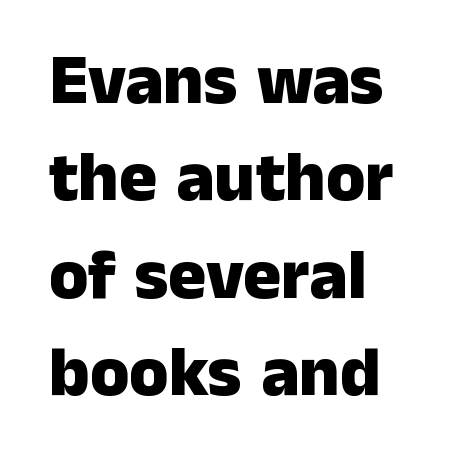
{"serif": "no", "italic": "no", "bold": "yes", "weight": "heavy", "width": "normal", "stroke_contrast": "low", "x_height": "medium", "monospaced": "no", "underline": "no", "align": "left", "line_spacing": "normal", "line_spacing_ratio": 1.37, "letter_spacing": "normal", "letter_spacing_em": 0.0, "glyph_px": 71}
